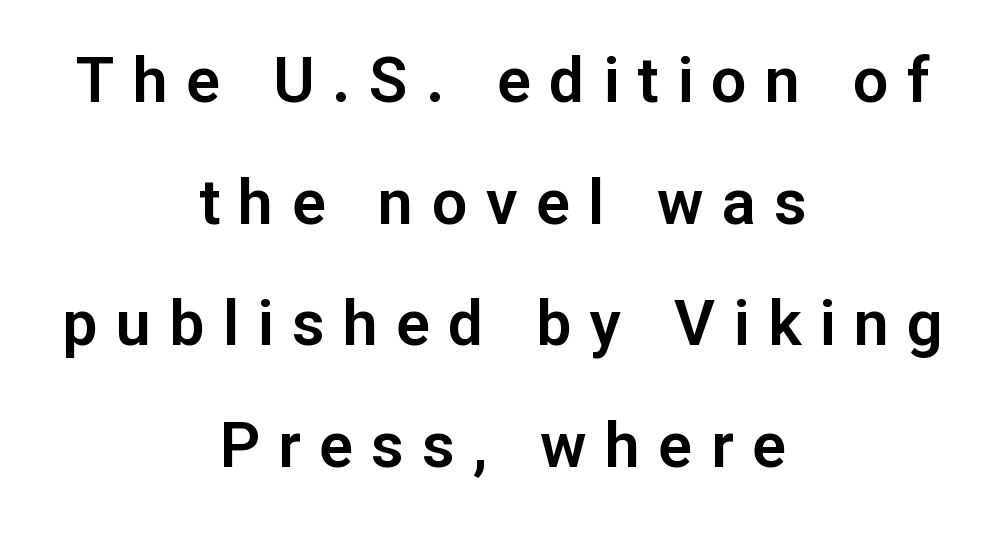
Compared with a flush-left layout, this one balances lines on the center instead. Note the varied advance widths — an 'i' is clearly narrower than an 'm'. Short note: letters widely spaced. Posture: straight, roman, zero tilt. Beneath every word, the page is bare.
